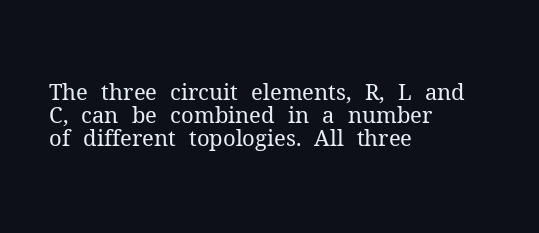
The image shows 22 px text type, upright; set left-aligned, tight line spacing (1.04x), normal letter spacing, not underlined.
